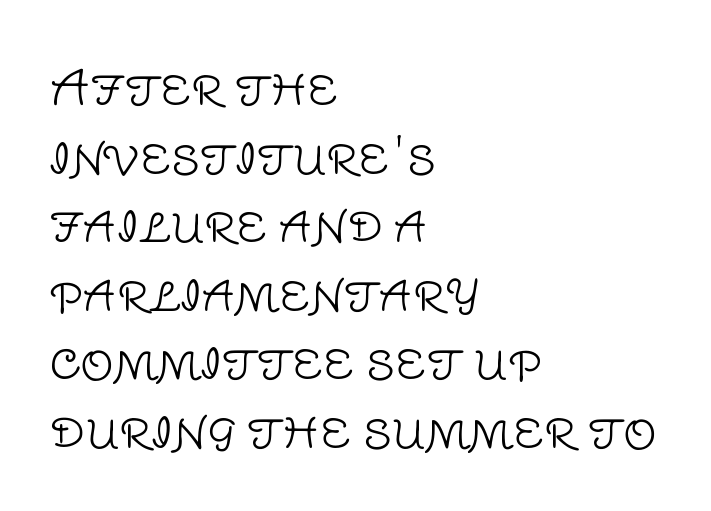
The image shows 47 px light sans-serif type; set left-aligned, normal line spacing (1.46x), normal letter spacing, not underlined; low stroke contrast and a large x-height.
